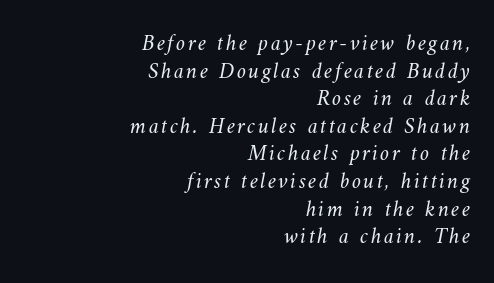
All the whitespace from short lines collects on the left. Any mark beneath the type? The region is blank. Heaviness? Minimal to ordinary, like unemphasized prose.
